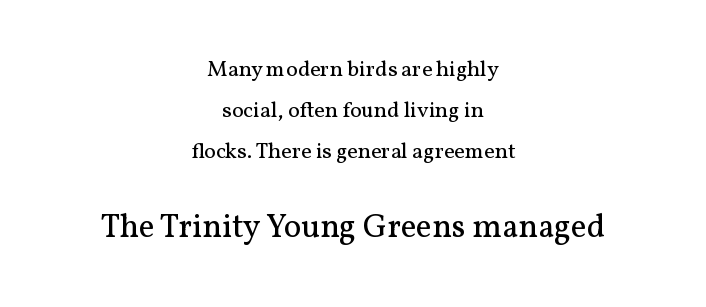
{"serif": "yes", "italic": "no", "bold": "no", "weight": "regular", "width": "normal", "stroke_contrast": "medium", "x_height": "medium", "monospaced": "no", "underline": "no", "align": "center", "line_spacing_ratio": 1.87, "letter_spacing": "normal", "letter_spacing_em": 0.0, "larger_block": "second", "size_ratio": 1.5, "glyph_px": 33}
